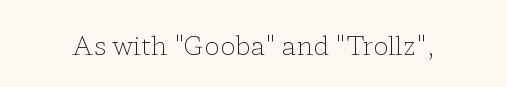
A roman cut, with each character standing at attention. Decoration check: the copy has no underline. The gaps between neighbouring characters are ordinary and unremarkable. Bold? No — there's no thickening of the strokes.
